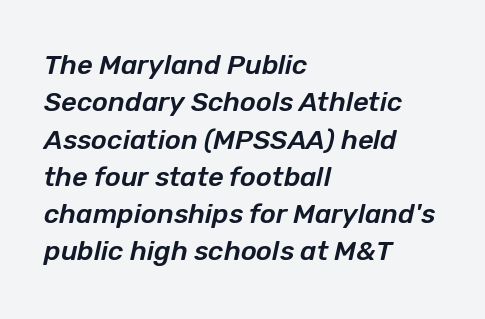
The text carries the slant typical of an italic or oblique font. Layout note: lines flush left. The passage shown has conventional tracking throughout. In terms of leading, this rendering sits right in the middle. Quick note: underline off.
